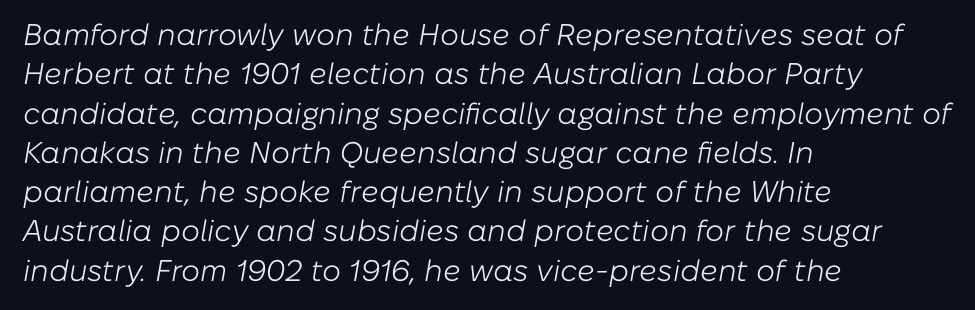
The image shows 30 px light type, italic (leaning right); set left-aligned, normal line spacing (1.31x), normal letter spacing, not underlined; low stroke contrast and a medium x-height.
